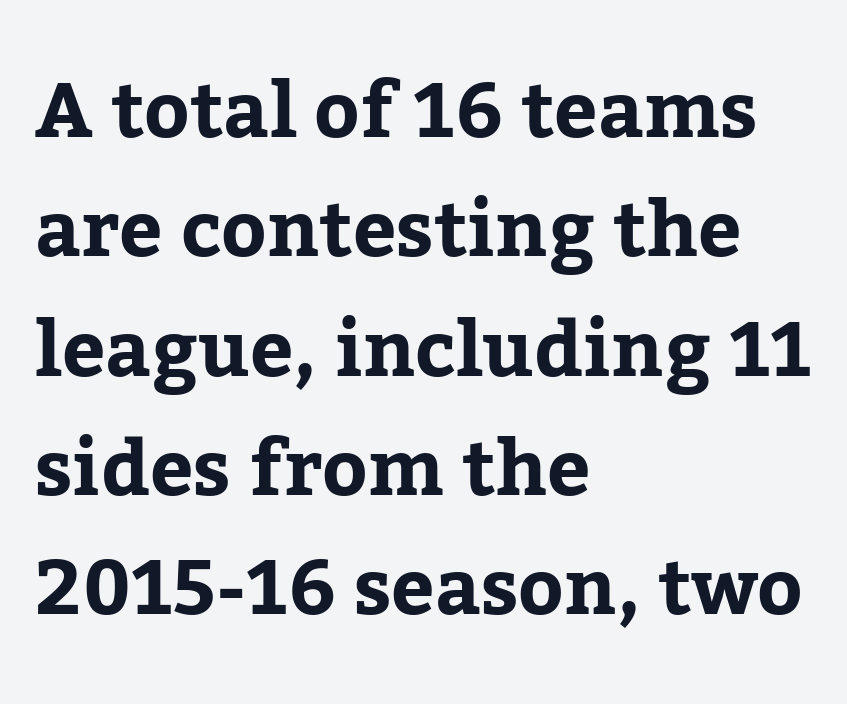
{"serif": "yes", "italic": "no", "width": "normal", "stroke_contrast": "low", "x_height": "medium", "monospaced": "no", "underline": "no", "align": "left", "line_spacing": "normal", "line_spacing_ratio": 1.55, "letter_spacing": "normal", "letter_spacing_em": 0.0, "glyph_px": 77}
